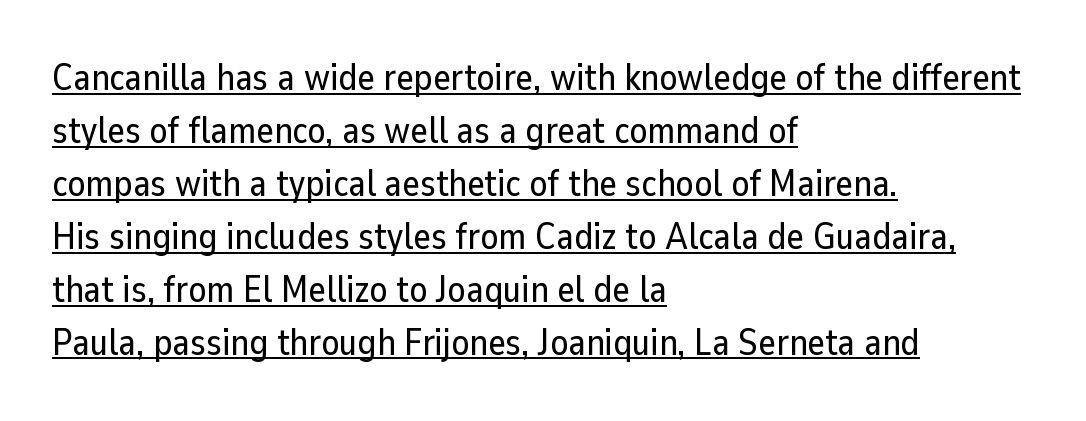
The designer left line spacing at the default. The rag falls on the right side of this text block. Spacing verdict: proportional, widths tailored to each character. Does the lettering tilt? It doesn't — this is upright. Check the space under the baseline: a stroke is drawn there. Default kerning and tracking; the words read as compact shapes.
